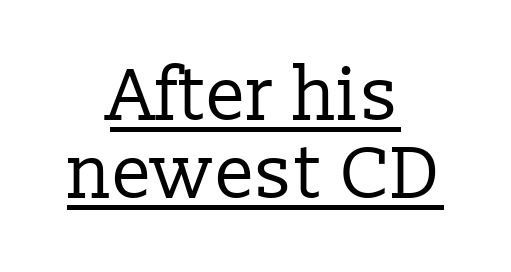
The image shows 74 px regular-weight serif type, upright; set centered, tight line spacing (1.05x), normal letter spacing, underlined; low stroke contrast and a medium x-height.
